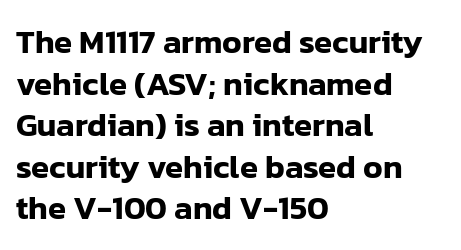
{"serif": "no", "italic": "no", "width": "normal", "stroke_contrast": "low", "x_height": "medium", "monospaced": "no", "underline": "no", "align": "left", "line_spacing": "normal", "line_spacing_ratio": 1.26, "letter_spacing": "normal", "letter_spacing_em": 0.0, "glyph_px": 33}
